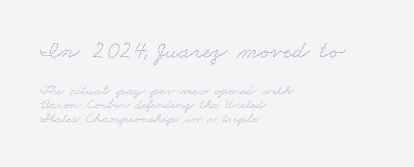
Whoever set this made the first block the dominant, larger element. Honestly, the rows look squashed on top of each other. Each word holds together tightly as a unit, with standard inter-letter gaps. Underline: absent. No letter is thick-stroked: the sample isn't bold.
